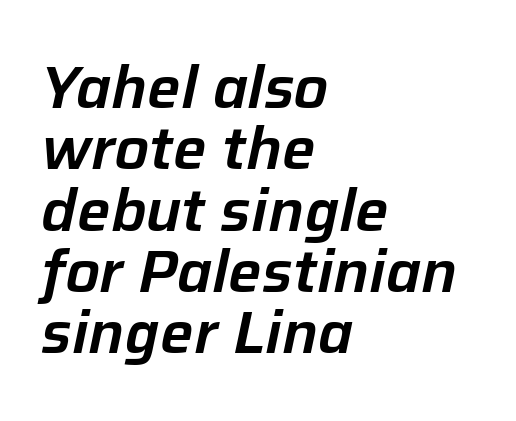
The setting favours the left margin, as ordinary paragraphs usually do. Observe the lean: these are italic letterforms. These lines are rendered in a variable-pitch font. Words float on clear page, feet unadorned. The designer dialed line spacing down below the default. The gaps between neighbouring characters are ordinary and unremarkable.
